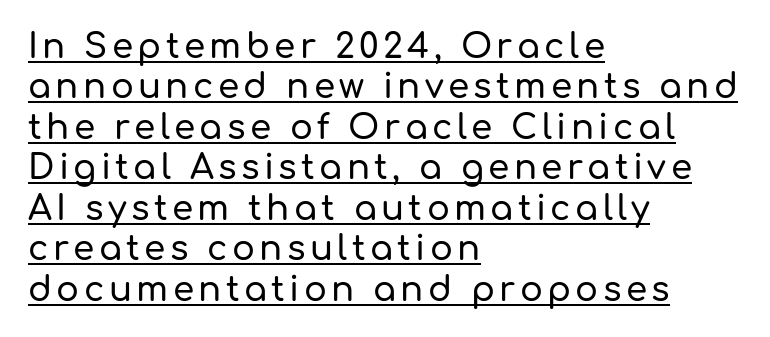
Each letter keeps its own natural width here, so spacing adapts to shape. Has an underline been added? It has. Posture: vertical. The lines in this sample share a left origin and differ only in where they stop.
